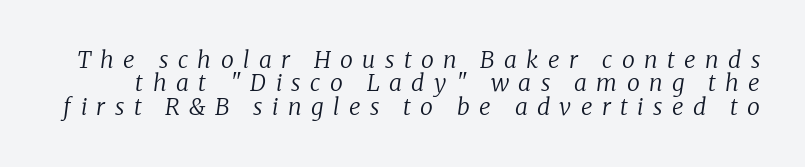
{"italic": "yes", "lean": "right", "slant_degrees": 8, "bold": "no", "underline": "no", "line_spacing": "tight", "line_spacing_ratio": 1.02, "letter_spacing": "wide", "letter_spacing_em": 0.41, "glyph_px": 23}
